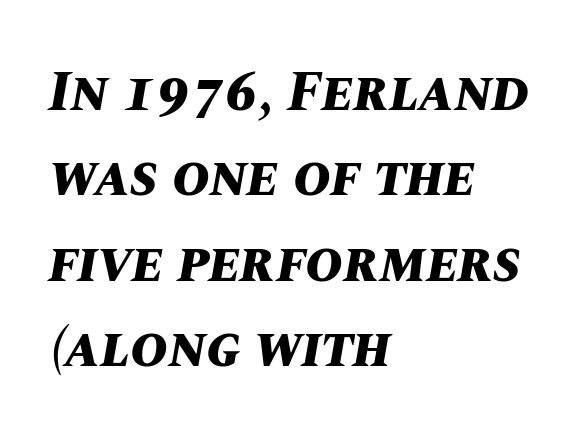
The image shows 57 px bold type, italic (leaning right); set left-aligned, normal line spacing (1.5x), normal letter spacing, not underlined; medium stroke contrast and a large x-height.
